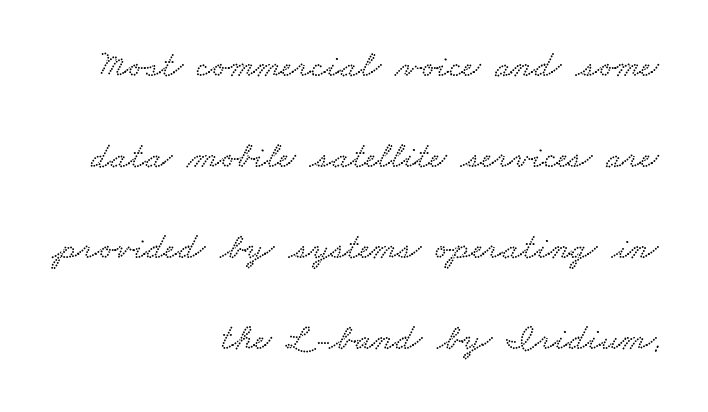
{"width": "wide", "stroke_contrast": "low", "x_height": "small", "monospaced": "no", "underline": "no", "align": "right", "line_spacing": "loose", "line_spacing_ratio": 2.46, "letter_spacing": "normal", "letter_spacing_em": 0.0, "glyph_px": 37}
